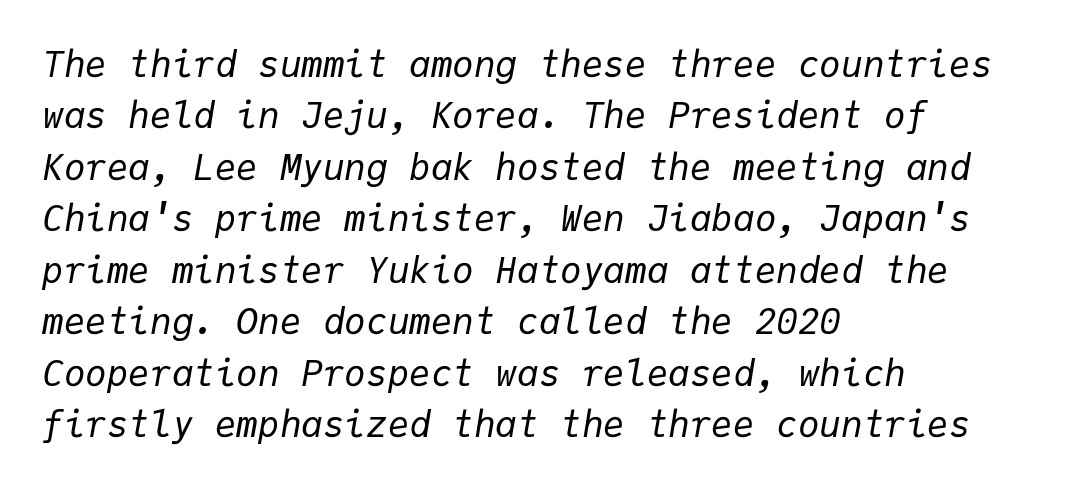
The image shows 36 px regular-weight type, italic (leaning right), monospaced; set left-aligned, normal line spacing (1.43x), normal letter spacing, not underlined; low stroke contrast and a medium x-height.
